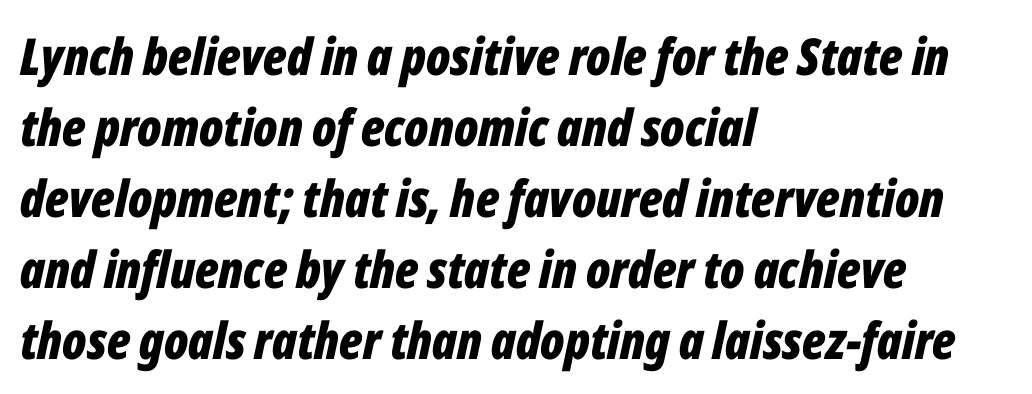
{"italic": "yes", "lean": "right", "slant_degrees": 12, "bold": "yes", "weight": "bold", "width": "condensed", "stroke_contrast": "low", "x_height": "medium", "monospaced": "no", "underline": "no", "align": "left", "line_spacing": "normal", "line_spacing_ratio": 1.39, "letter_spacing": "normal", "letter_spacing_em": 0.0, "glyph_px": 51}
